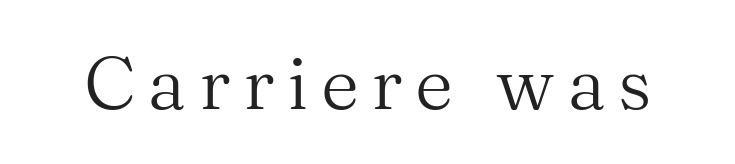
Q: Is the text bold? A: No.
Q: Is the text italic (slanted)? A: No, it is upright.
Q: Is the typeface a serif or a sans-serif typeface? A: Serif.
Q: Is the text underlined? A: No.
Q: Width (condensed, normal, or wide)? A: Normal.
Q: Stroke contrast? A: Medium.
Q: x-height? A: Medium.
Q: Monospaced? A: No.
